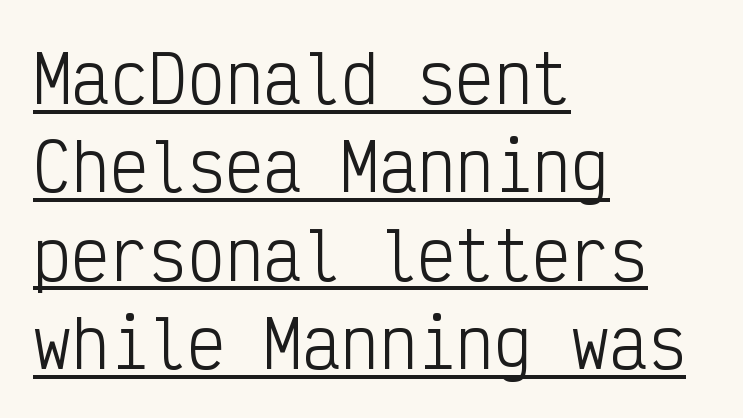
Q: Is the text bold? A: No.
Q: Is the text italic (slanted)? A: No, it is upright.
Q: Is the typeface a serif or a sans-serif typeface? A: Sans-serif.
Q: Is the text underlined? A: Yes.
Q: How is the paragraph aligned? A: Left-aligned.
Q: Is the spacing between letters normal or unusually wide? A: Normal.
Q: Is the spacing between lines tight, normal or loose? A: Normal.
Q: Width (condensed, normal, or wide)? A: Condensed.
Q: Stroke contrast? A: Low.
Q: x-height? A: Medium.
Q: Monospaced? A: Yes.
